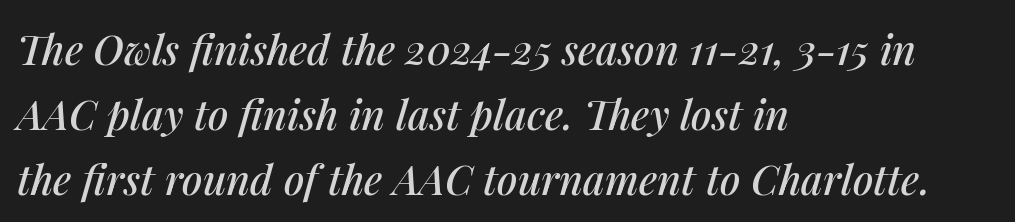
Q: Is the text italic (slanted)? A: Yes, it leans right by about 14 degrees.
Q: Is the text underlined? A: No.
Q: How is the paragraph aligned? A: Left-aligned.
Q: Is the spacing between letters normal or unusually wide? A: Normal.
Q: Is the spacing between lines tight, normal or loose? A: Normal.
Q: Width (condensed, normal, or wide)? A: Normal.
Q: Stroke contrast? A: Medium.
Q: x-height? A: Medium.
Q: Monospaced? A: No.
